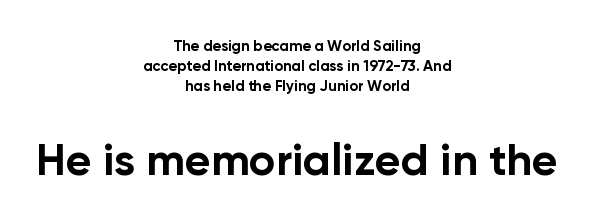
The image shows 45 px bold sans-serif type, upright; set centered, normal line spacing (1.32x), normal letter spacing, not underlined; the second (bottom) block is 3.0x larger; low stroke contrast and a medium x-height.
